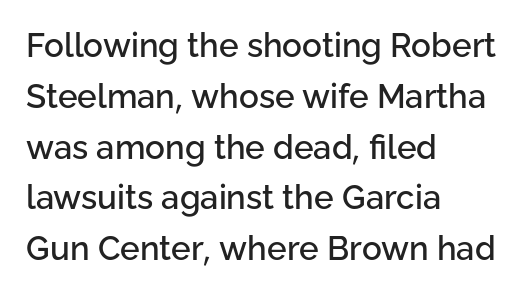
Q: Is the text italic (slanted)? A: No, it is upright.
Q: Is the typeface a serif or a sans-serif typeface? A: Sans-serif.
Q: Is the text underlined? A: No.
Q: How is the paragraph aligned? A: Left-aligned.
Q: Is the spacing between letters normal or unusually wide? A: Normal.
Q: Is the spacing between lines tight, normal or loose? A: Normal.
Q: Width (condensed, normal, or wide)? A: Normal.
Q: Stroke contrast? A: Low.
Q: x-height? A: Medium.
Q: Monospaced? A: No.
